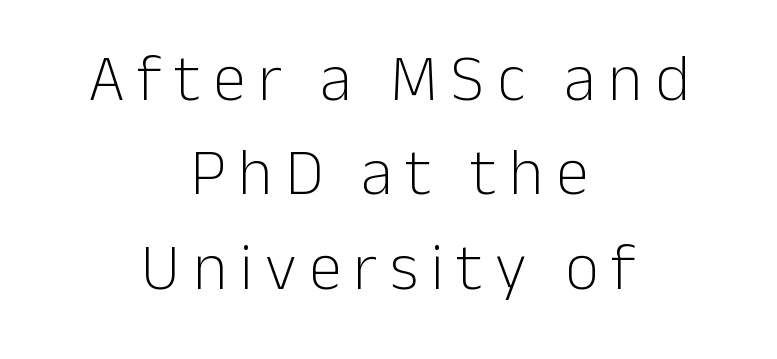
A typesetter would label this face a sans. Each line is balanced around a shared central axis. One glance says typical: line gaps are just what's usual. Check under the words: just untouched page. If you drew a line through each stem, it would be perfectly vertical.
